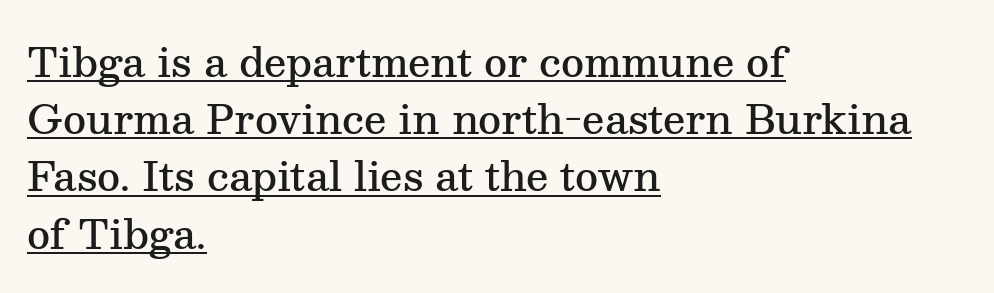
A bit beefed up — I'd call it semibold rather than bold. The letters stand upright; this is a roman face. The space between consecutive lines is moderate. Nobody touched the tracking dial on this one.
